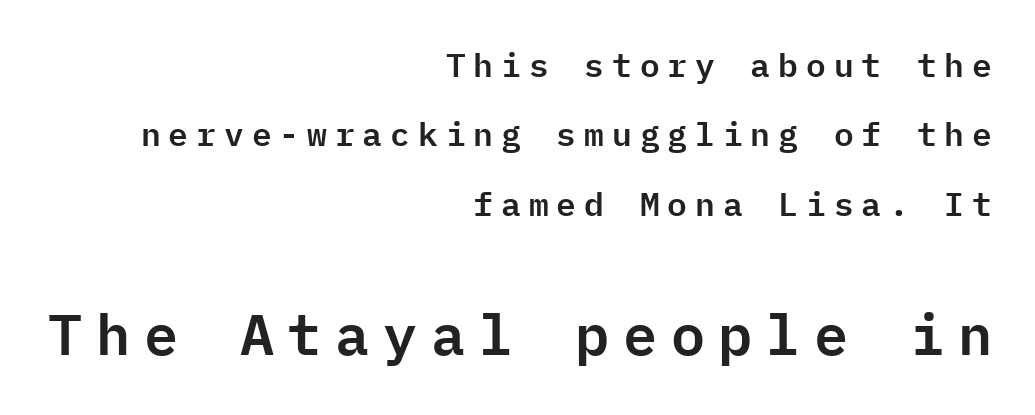
Q: Is the text italic (slanted)? A: No, it is upright.
Q: Is the typeface a serif or a sans-serif typeface? A: Sans-serif.
Q: Is the text underlined? A: No.
Q: How is the paragraph aligned? A: Right-aligned.
Q: Is the spacing between letters normal or unusually wide? A: Unusually wide.
Q: Is the spacing between lines tight, normal or loose? A: Loose.
Q: Which block of text is set in a larger size, the first (top) or the second (bottom)? A: The second (bottom) one.
Q: Width (condensed, normal, or wide)? A: Normal.
Q: Stroke contrast? A: Low.
Q: x-height? A: Medium.
Q: Monospaced? A: Yes.
